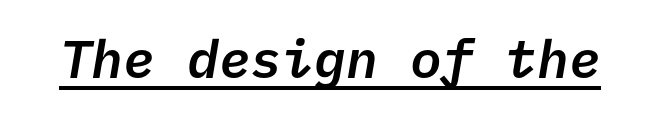
{"serif": "no", "bold": "semi", "weight": "semibold", "width": "normal", "stroke_contrast": "low", "x_height": "medium", "underline": "yes", "letter_spacing": "normal", "letter_spacing_em": 0.0, "glyph_px": 53}
